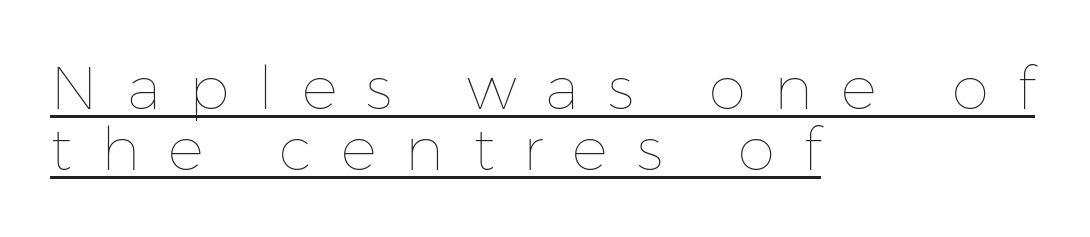
The image shows 60 px thin type, upright; set left-aligned, tight line spacing (1.02x), unusually wide letter spacing (+0.48 em), underlined; low stroke contrast and a medium x-height.
